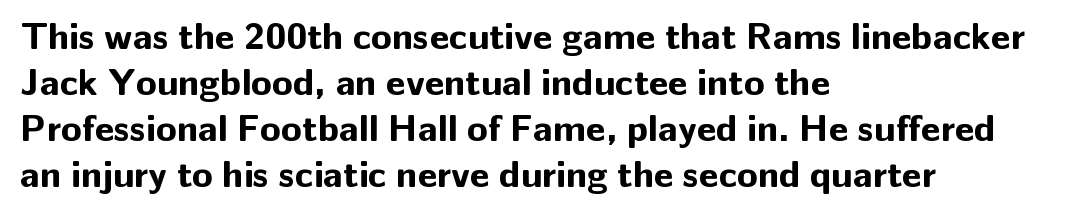
Short note: letters normally spaced. The rendering uses natural spacing where letterforms have individual widths. This sample uses an upright cut, with every glyph sitting square on the baseline. All the whitespace from short lines collects on the right.
